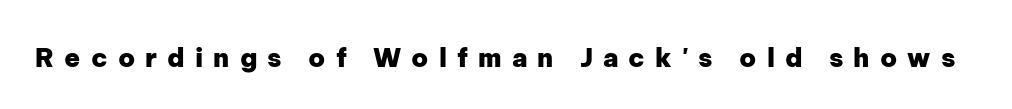
The image shows 26 px bold type, upright; set unusually wide letter spacing (+0.39 em), not underlined.
